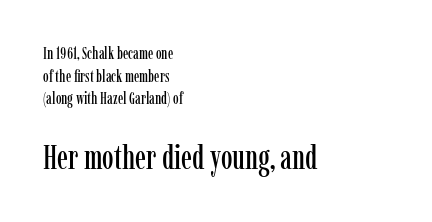
The image shows 33 px condensed serif type, upright; set left-aligned, normal line spacing (1.41x), normal letter spacing, not underlined; the second (bottom) block is 2.06x larger; low stroke contrast and a medium x-height.
